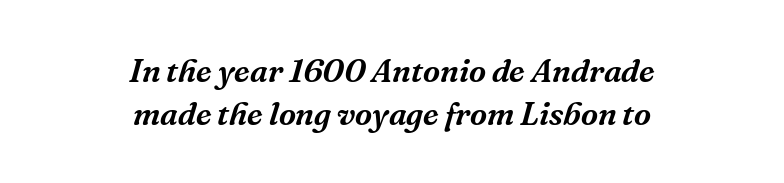
The image shows 33 px serif type, italic (leaning right); set centered, normal line spacing (1.29x), normal letter spacing, not underlined; medium stroke contrast and a medium x-height.
